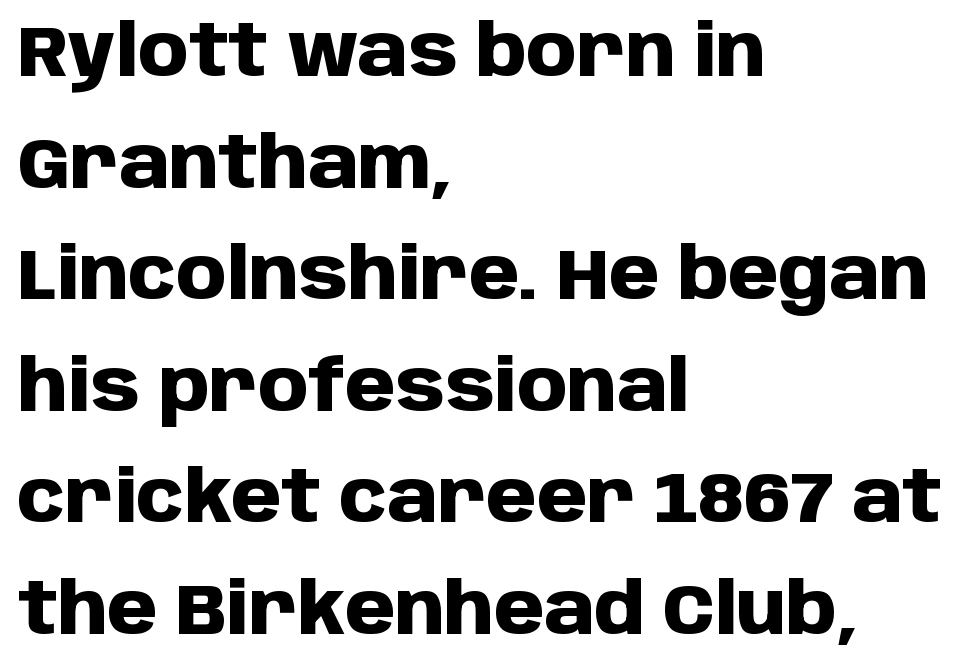
{"serif": "no", "italic": "no", "bold": "yes", "weight": "heavy", "width": "normal", "stroke_contrast": "low", "x_height": "large", "monospaced": "no", "underline": "no", "align": "left", "line_spacing": "normal", "line_spacing_ratio": 1.55, "letter_spacing": "normal", "letter_spacing_em": 0.0, "glyph_px": 72}
